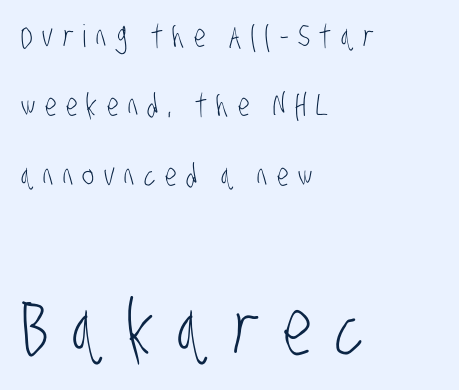
{"serif": "no", "bold": "no", "weight": "light", "width": "condensed", "stroke_contrast": "low", "x_height": "large", "monospaced": "no", "underline": "no", "align": "left", "line_spacing": "loose", "line_spacing_ratio": 2.24, "letter_spacing": "wide", "letter_spacing_em": 0.3, "larger_block": "second", "size_ratio": 2.48, "glyph_px": 77}
